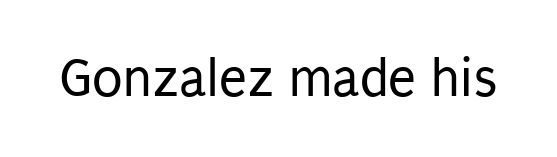
Q: Is the text bold? A: No.
Q: Is the text italic (slanted)? A: No, it is upright.
Q: Is the typeface a serif or a sans-serif typeface? A: Sans-serif.
Q: Is the text underlined? A: No.
Q: Is the spacing between letters normal or unusually wide? A: Normal.
Q: Width (condensed, normal, or wide)? A: Condensed.
Q: Stroke contrast? A: Low.
Q: x-height? A: Large.
Q: Monospaced? A: No.
